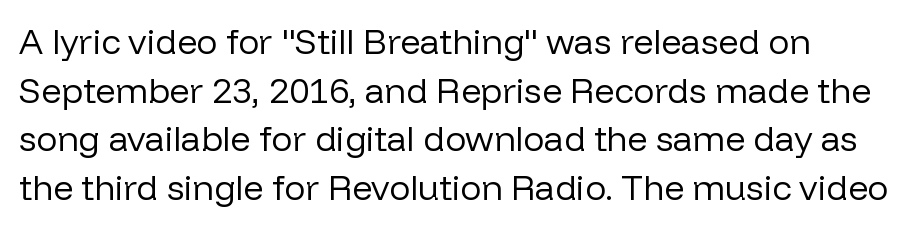
{"serif": "no", "italic": "no", "bold": "no", "weight": "regular", "width": "normal", "stroke_contrast": "low", "x_height": "medium", "monospaced": "no", "underline": "no", "align": "left", "line_spacing": "normal", "line_spacing_ratio": 1.39, "letter_spacing": "normal", "letter_spacing_em": 0.0, "glyph_px": 35}
